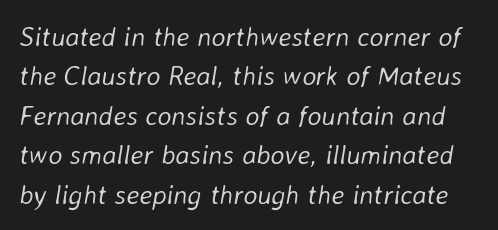
The image shows 27 px text type, italic (leaning right); set normal line spacing (1.46x), normal letter spacing, not underlined.
